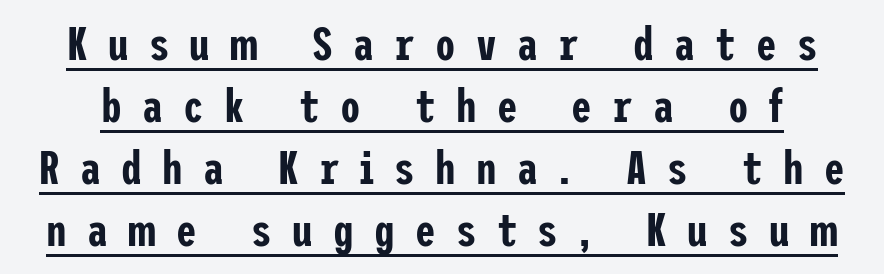
{"serif": "no", "italic": "no", "width": "condensed", "stroke_contrast": "low", "x_height": "medium", "underline": "yes", "line_spacing": "normal", "line_spacing_ratio": 1.35, "letter_spacing": "wide", "letter_spacing_em": 0.44, "glyph_px": 46}
